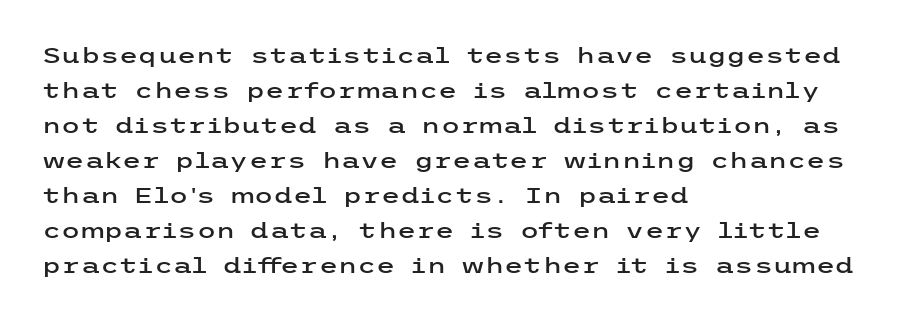
{"italic": "no", "underline": "no", "align": "left", "line_spacing": "normal", "line_spacing_ratio": 1.59, "letter_spacing": "normal", "letter_spacing_em": 0.0, "glyph_px": 22}
